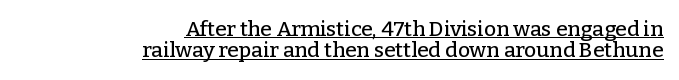
The image shows 21 px text type, upright; set right-aligned, tight line spacing (1.02x), normal letter spacing, underlined.
